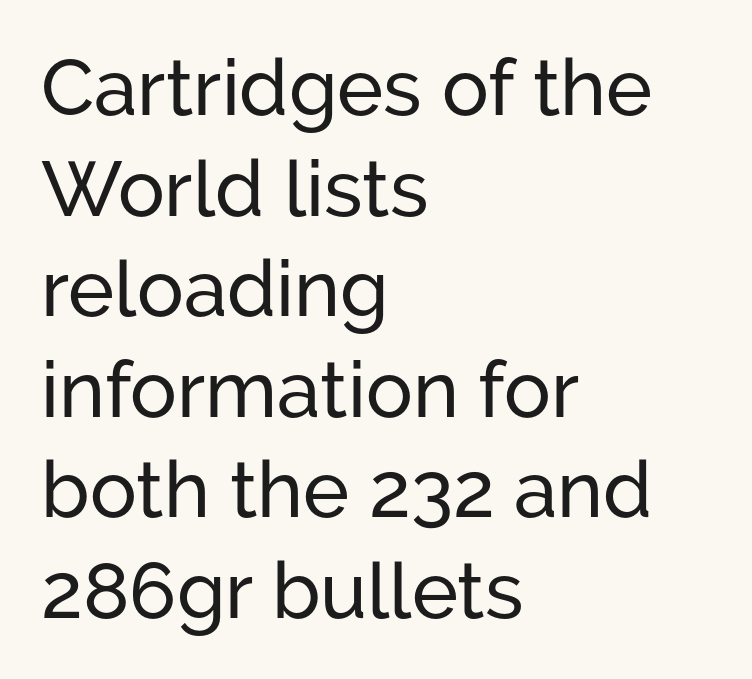
The image shows 78 px sans-serif type, upright; set left-aligned, normal line spacing (1.29x), normal letter spacing, not underlined; low stroke contrast and a medium x-height.
